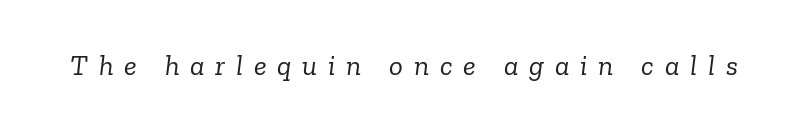
The image shows 29 px light serif type, italic (leaning right); set unusually wide letter spacing (+0.37 em), not underlined; low stroke contrast and a medium x-height.
